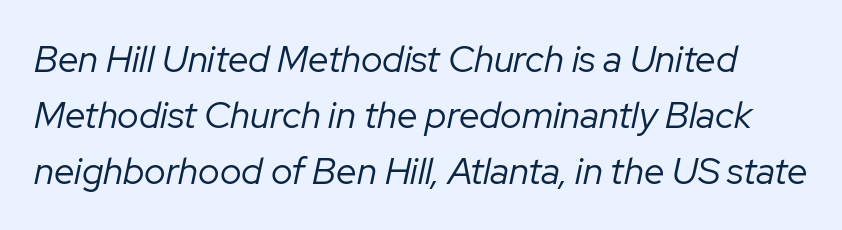
Compared with typical body copy, the letter spacing here is the same. Check under the words: just untouched page. The axis of the letterforms is tilted away from vertical. The rendering uses a moderate line-height, typical for paragraphs.
